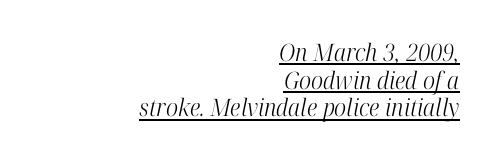
Q: Is the text bold? A: No.
Q: Is the text italic (slanted)? A: Yes, it leans right by about 12 degrees.
Q: Is the text underlined? A: Yes.
Q: How is the paragraph aligned? A: Right-aligned.
Q: Is the spacing between letters normal or unusually wide? A: Normal.
Q: Is the spacing between lines tight, normal or loose? A: Tight.
